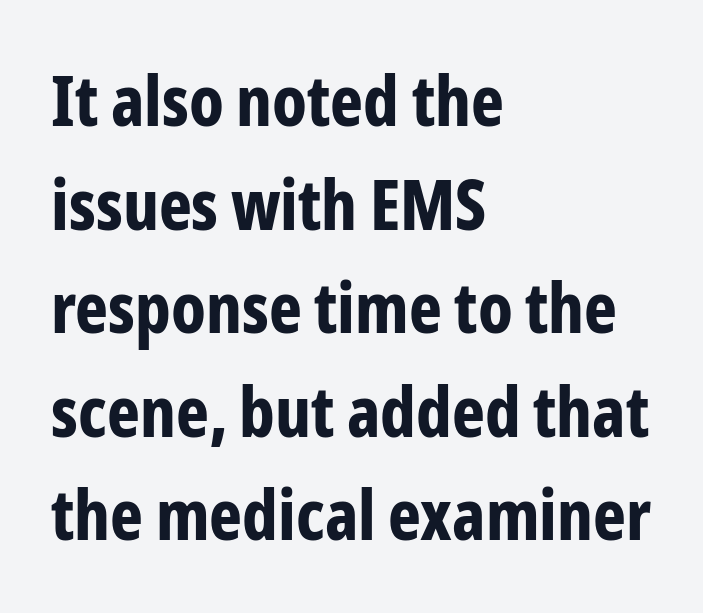
The image shows 70 px bold, condensed sans-serif type, upright; set left-aligned, normal line spacing (1.48x), normal letter spacing, not underlined; low stroke contrast and a medium x-height.
